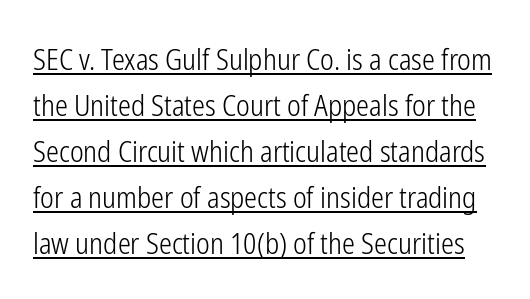
The image shows 29 px light, condensed sans-serif type, upright; set normal line spacing (1.59x), normal letter spacing, underlined; low stroke contrast and a medium x-height.
